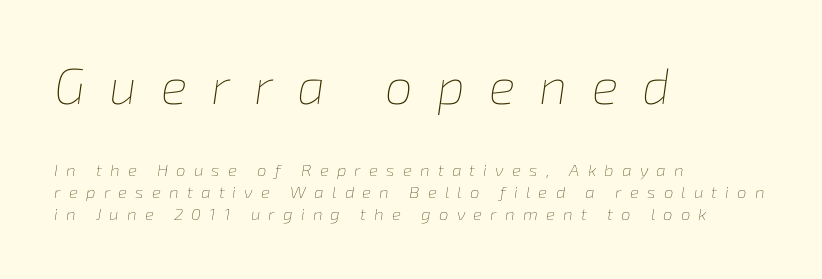
{"italic": "yes", "lean": "right", "slant_degrees": 8, "bold": "no", "weight": "thin", "width": "normal", "stroke_contrast": "low", "x_height": "medium", "monospaced": "no", "underline": "no", "align": "left", "line_spacing": "normal", "line_spacing_ratio": 1.3, "letter_spacing": "wide", "letter_spacing_em": 0.48, "larger_block": "first", "size_ratio": 2.94, "glyph_px": 50}
